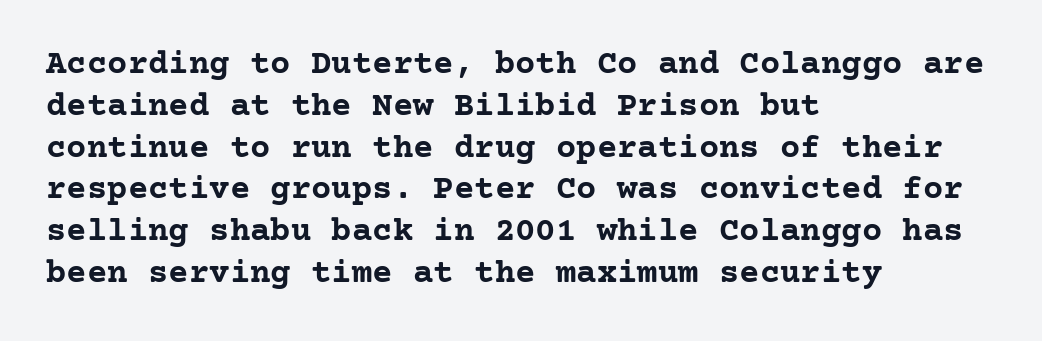
{"serif": "yes", "italic": "no", "bold": "yes", "weight": "semibold", "width": "normal", "stroke_contrast": "low", "x_height": "medium", "underline": "no", "align": "left", "line_spacing_ratio": 1.23, "letter_spacing": "normal", "letter_spacing_em": 0.0, "glyph_px": 34}
